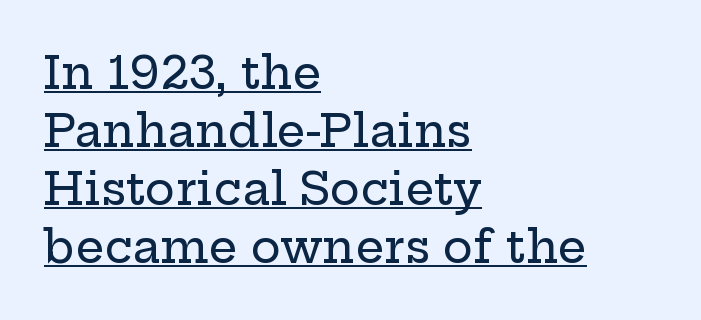
Is this a fixed-width face? No — the glyphs have proportional, varying widths. Every stem runs plumb, perpendicular to the baseline. Students, note that the glyphs here touch the page at normal intervals. Regarding serifs, this sample has them. The passage is arranged the way most books set body copy — flush left. Does a line run under the words? Yes, clearly.
